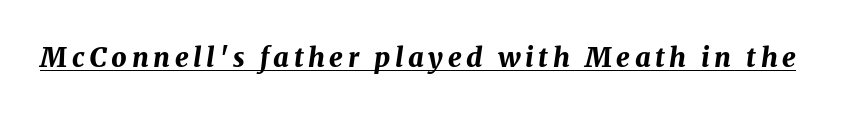
Q: Is the text bold? A: Yes.
Q: Is the text italic (slanted)? A: Yes, it leans right by about 8 degrees.
Q: Is the text underlined? A: Yes.
